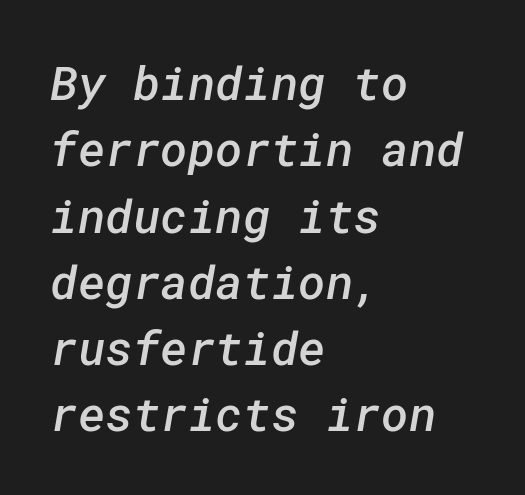
Does the copy run flush right? No — it runs flush left. Default kerning and tracking; the words read as compact shapes. What's the leading like? Ordinary, nothing unusual. No feet cap the strokes, marking this as sans-serif type.
